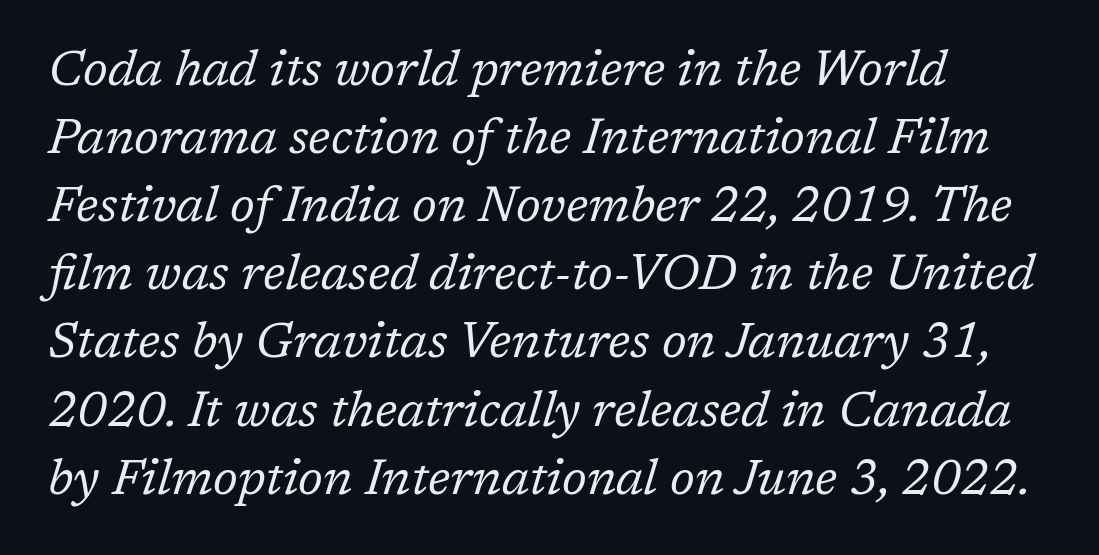
The image shows 49 px regular-weight serif type, italic (leaning right); set left-aligned, normal line spacing (1.39x), normal letter spacing, not underlined; low stroke contrast and a medium x-height.
